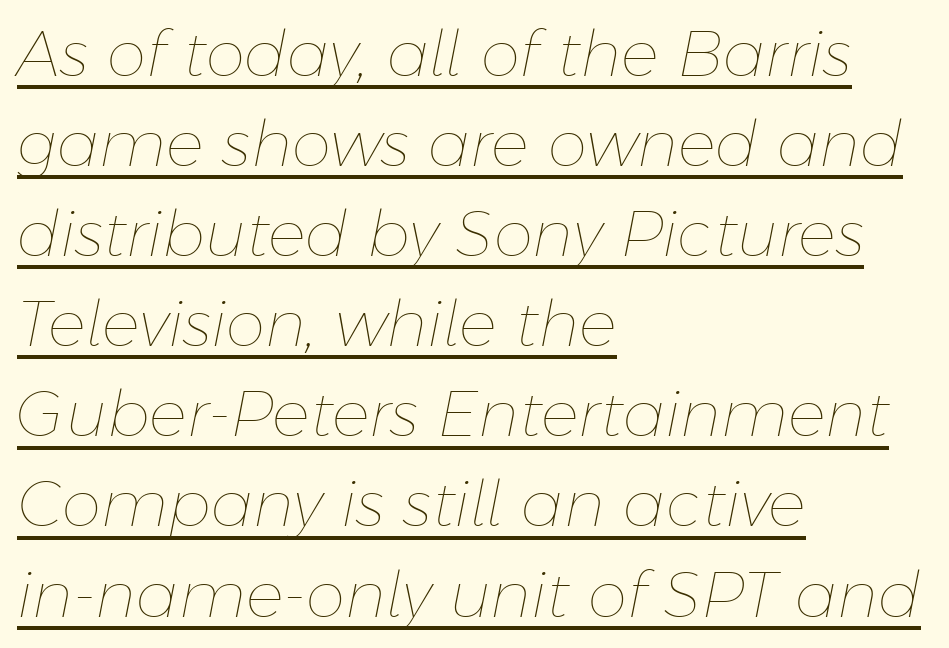
Q: Is the text bold? A: No.
Q: Is the text italic (slanted)? A: Yes, it leans right by about 11 degrees.
Q: Is the text underlined? A: Yes.
Q: How is the paragraph aligned? A: Left-aligned.
Q: Is the spacing between letters normal or unusually wide? A: Normal.
Q: Is the spacing between lines tight, normal or loose? A: Normal.
Q: Width (condensed, normal, or wide)? A: Normal.
Q: Stroke contrast? A: Low.
Q: x-height? A: Medium.
Q: Monospaced? A: No.
